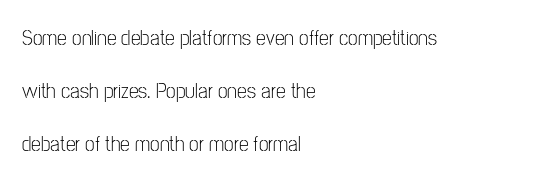
{"italic": "no", "bold": "no", "underline": "no", "align": "left", "line_spacing": "loose", "line_spacing_ratio": 2.4, "letter_spacing": "normal", "letter_spacing_em": 0.0, "glyph_px": 22}
